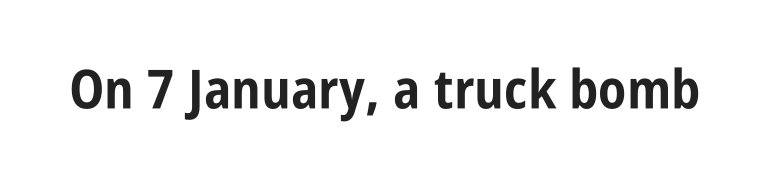
This is the regular roman posture of the typeface. The face used here is proportionally spaced, like ordinary book or web type. The baseline area is clear. Look at the bottom of the vertical strokes: they stop flat, with no serifs. Strong, thick strokes mark this as bold type. There is no visible air inserted between adjacent glyphs.
